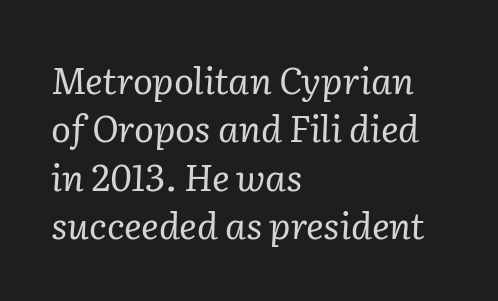
Q: Is the text bold? A: No.
Q: Is the text italic (slanted)? A: Yes, it leans right by about 2 degrees.
Q: Is the typeface a serif or a sans-serif typeface? A: Serif.
Q: Is the text underlined? A: No.
Q: How is the paragraph aligned? A: Left-aligned.
Q: Is the spacing between letters normal or unusually wide? A: Normal.
Q: Is the spacing between lines tight, normal or loose? A: Normal.
Q: Width (condensed, normal, or wide)? A: Normal.
Q: Stroke contrast? A: Low.
Q: x-height? A: Medium.
Q: Monospaced? A: No.
